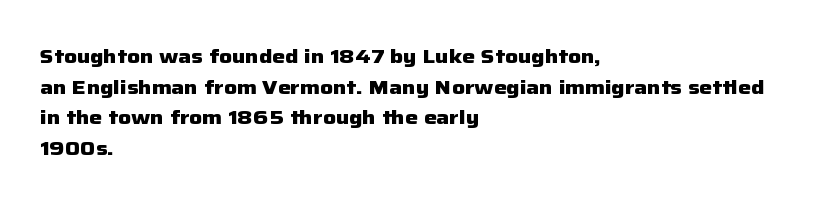
{"italic": "no", "bold": "yes", "underline": "no", "align": "left", "line_spacing": "normal", "line_spacing_ratio": 1.53, "letter_spacing": "normal", "letter_spacing_em": 0.0, "glyph_px": 20}
